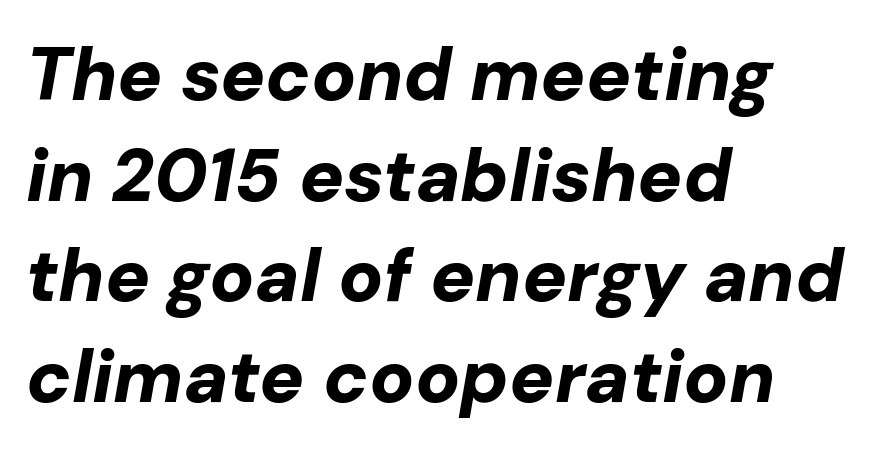
Regular leading. The rag falls on the right side of this text block. Does the lettering tilt? It does — this is italic. Inter-character spacing is left at the font's built-in metrics. The string is rendered with underlining switched off. Caption: bold face, heavy strokes.
